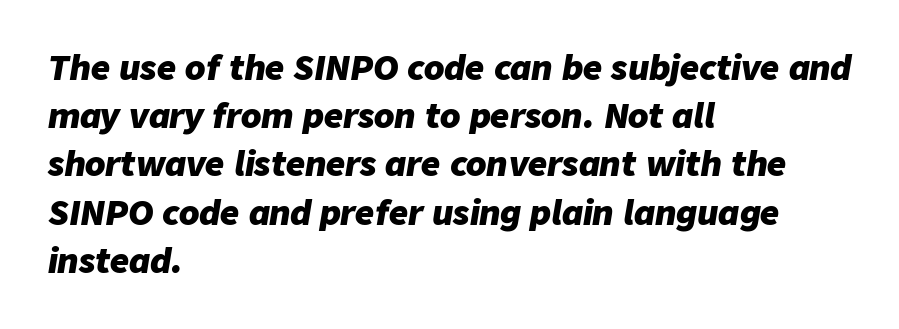
Q: Is the text bold? A: Yes.
Q: Is the text italic (slanted)? A: Yes, it leans right by about 9 degrees.
Q: Is the text underlined? A: No.
Q: How is the paragraph aligned? A: Left-aligned.
Q: Is the spacing between letters normal or unusually wide? A: Normal.
Q: Is the spacing between lines tight, normal or loose? A: Normal.
Q: Width (condensed, normal, or wide)? A: Normal.
Q: Stroke contrast? A: Low.
Q: x-height? A: Medium.
Q: Monospaced? A: No.
